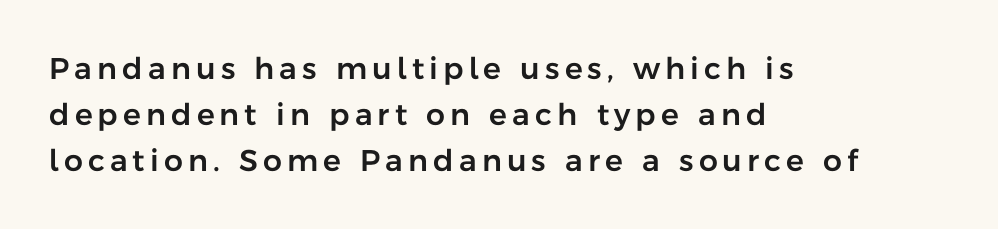
Spacing verdict: proportional, widths tailored to each character. The text was rendered using a sans face with plain stroke endings. The paragraph shown leans on its left margin. Upright lettering throughout. The vertical gap from one line to the next is medium.
